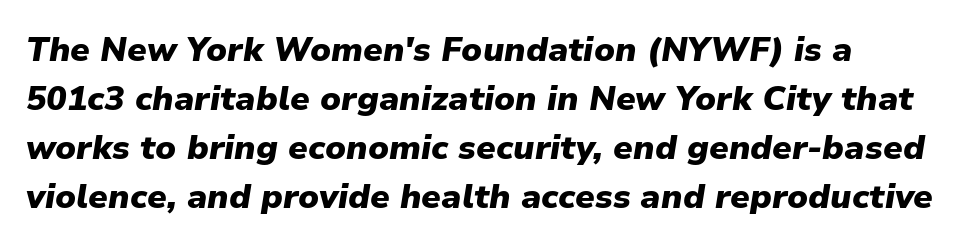
Q: Is the text bold? A: Yes.
Q: Is the text italic (slanted)? A: Yes, it leans right by about 9 degrees.
Q: Is the text underlined? A: No.
Q: Is the spacing between letters normal or unusually wide? A: Normal.
Q: Is the spacing between lines tight, normal or loose? A: Normal.
Q: Width (condensed, normal, or wide)? A: Normal.
Q: Stroke contrast? A: Low.
Q: x-height? A: Medium.
Q: Monospaced? A: No.
